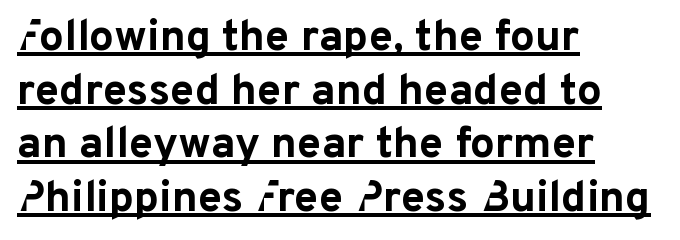
Q: Is the text bold? A: Yes.
Q: Is the text italic (slanted)? A: No, it is upright.
Q: Is the typeface a serif or a sans-serif typeface? A: Sans-serif.
Q: Is the text underlined? A: Yes.
Q: How is the paragraph aligned? A: Left-aligned.
Q: Is the spacing between letters normal or unusually wide? A: Normal.
Q: Width (condensed, normal, or wide)? A: Normal.
Q: Stroke contrast? A: Low.
Q: x-height? A: Medium.
Q: Monospaced? A: No.
